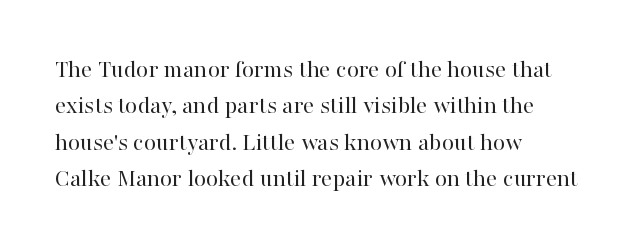
The image shows 25 px text type, upright; set left-aligned, normal line spacing (1.46x), normal letter spacing, not underlined.
